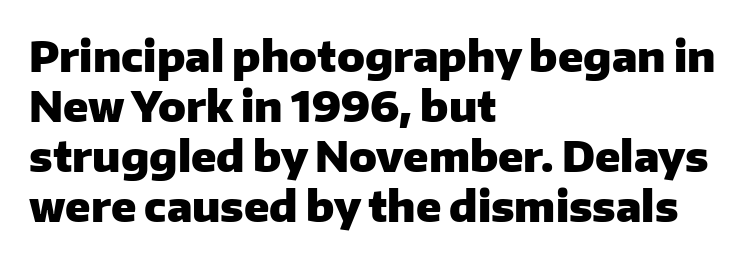
{"serif": "no", "italic": "no", "bold": "yes", "weight": "heavy", "width": "normal", "stroke_contrast": "low", "x_height": "medium", "monospaced": "no", "underline": "no", "align": "left", "line_spacing_ratio": 1.22, "letter_spacing": "normal", "letter_spacing_em": 0.0, "glyph_px": 41}
